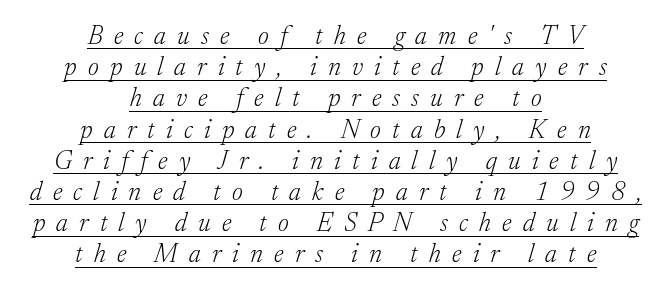
Every word sits above its own underline. Rendered with sloped, italic letterforms. Ink coverage per letter is moderate at most. Compared with typical body copy, the letter spacing here is much looser. These lines stack symmetrically, like a column narrowing and widening about its center.
